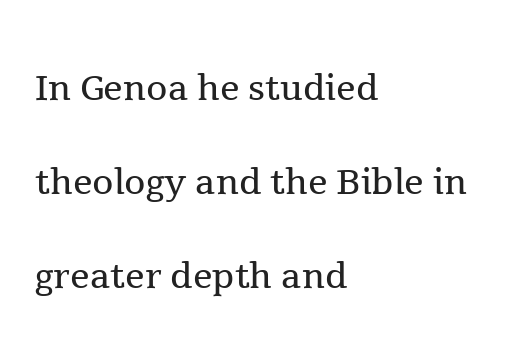
The image shows 49 px regular-weight serif type, upright; set left-aligned, loose line spacing (1.92x), normal letter spacing, not underlined; a medium x-height.
